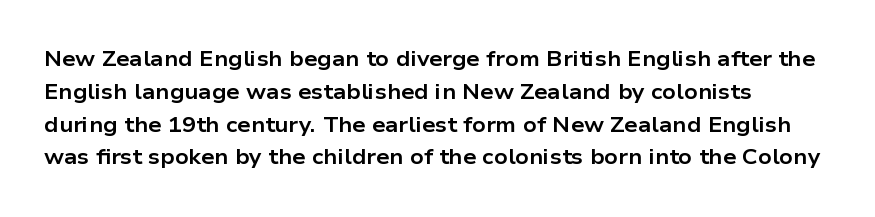
Q: Is the text bold? A: Yes.
Q: Is the text italic (slanted)? A: No, it is upright.
Q: Is the text underlined? A: No.
Q: How is the paragraph aligned? A: Left-aligned.
Q: Is the spacing between letters normal or unusually wide? A: Normal.
Q: Is the spacing between lines tight, normal or loose? A: Normal.
